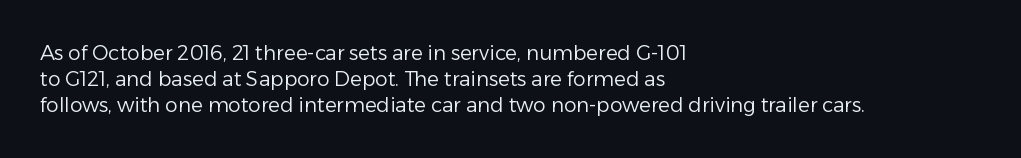
Q: Is the text bold? A: No.
Q: Is the text italic (slanted)? A: No, it is upright.
Q: Is the text underlined? A: No.
Q: How is the paragraph aligned? A: Left-aligned.
Q: Is the spacing between letters normal or unusually wide? A: Normal.
Q: Is the spacing between lines tight, normal or loose? A: Normal.
